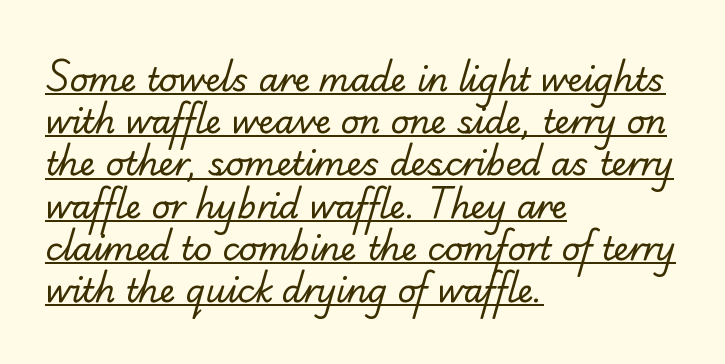
{"serif": "yes", "bold": "no", "weight": "regular", "width": "normal", "stroke_contrast": "low", "x_height": "small", "monospaced": "no", "underline": "yes", "align": "left", "line_spacing": "normal", "line_spacing_ratio": 1.32, "letter_spacing": "normal", "letter_spacing_em": 0.0, "glyph_px": 32}
